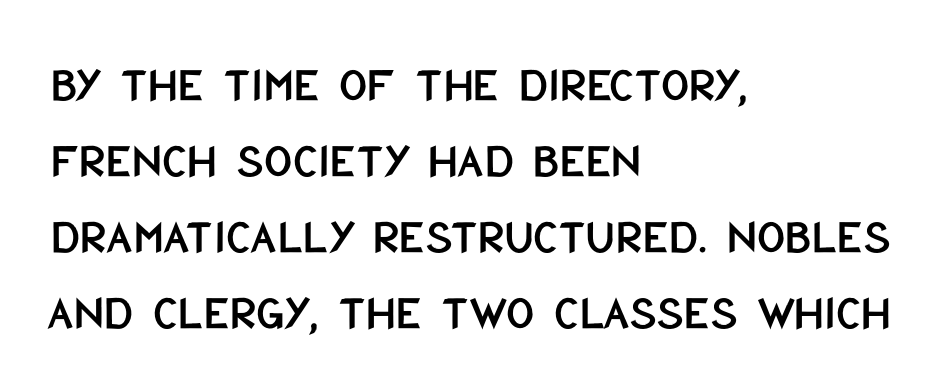
The image shows 49 px condensed sans-serif type, upright; set left-aligned, normal line spacing (1.55x), normal letter spacing, not underlined; low stroke contrast and a large x-height.
